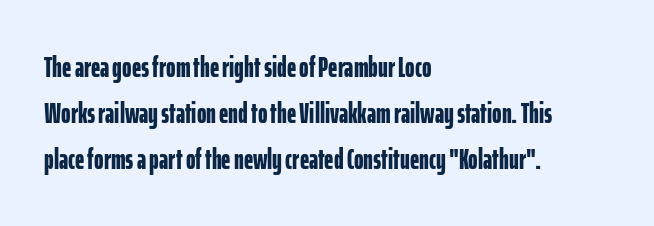
The image shows 29 px bold, condensed sans-serif type, upright; set left-aligned, normal line spacing (1.58x), normal letter spacing, not underlined; low stroke contrast and a medium x-height.
